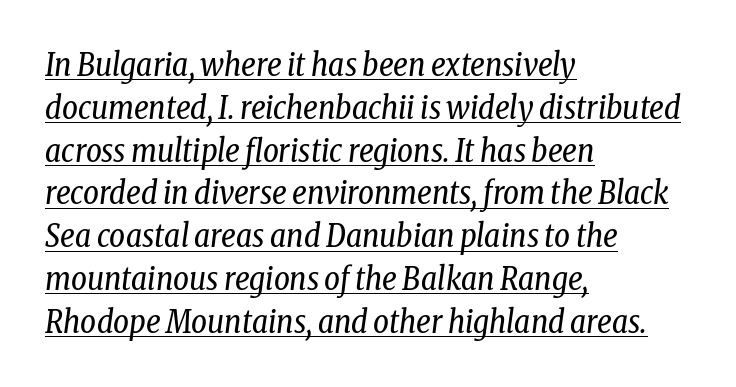
Q: Is the text bold? A: No.
Q: Is the text italic (slanted)? A: Yes, it leans right by about 8 degrees.
Q: Is the typeface a serif or a sans-serif typeface? A: Serif.
Q: Is the text underlined? A: Yes.
Q: How is the paragraph aligned? A: Left-aligned.
Q: Is the spacing between letters normal or unusually wide? A: Normal.
Q: Is the spacing between lines tight, normal or loose? A: Normal.
Q: Width (condensed, normal, or wide)? A: Condensed.
Q: Stroke contrast? A: Low.
Q: x-height? A: Medium.
Q: Monospaced? A: No.
